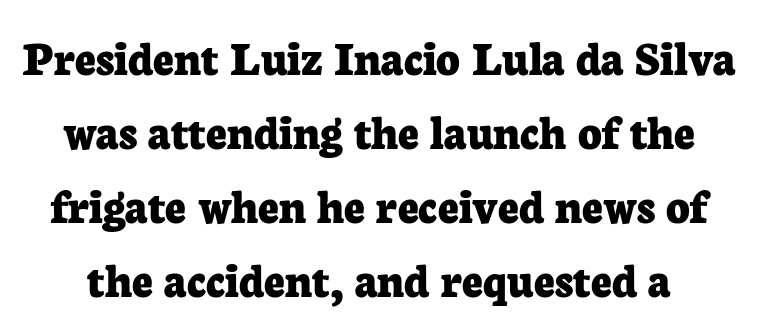
The image shows 51 px bold serif type, upright; set normal line spacing (1.45x), normal letter spacing, not underlined; low stroke contrast and a medium x-height.
